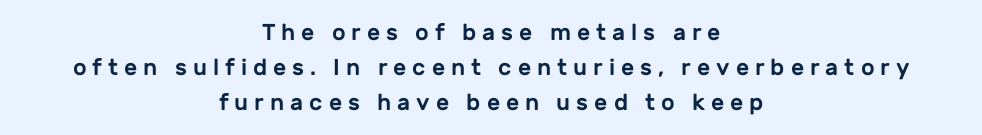
{"italic": "no", "underline": "no", "align": "center", "line_spacing": "normal", "line_spacing_ratio": 1.53, "letter_spacing": "wide", "letter_spacing_em": 0.26, "glyph_px": 23}
